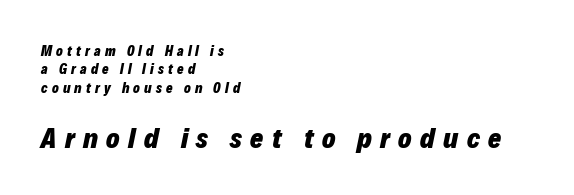
{"italic": "yes", "lean": "right", "slant_degrees": 12, "bold": "yes", "weight": "heavy", "width": "normal", "stroke_contrast": "low", "x_height": "medium", "monospaced": "no", "underline": "no", "align": "left", "line_spacing": "normal", "line_spacing_ratio": 1.32, "letter_spacing": "wide", "letter_spacing_em": 0.3, "larger_block": "second", "size_ratio": 2.0, "glyph_px": 28}
